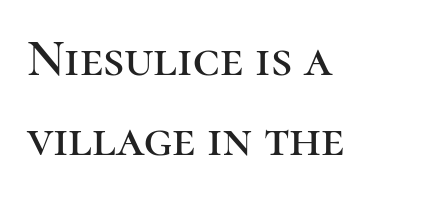
The image shows 51 px serif type, upright; set left-aligned, normal line spacing (1.56x), normal letter spacing, not underlined; high stroke contrast and a medium x-height.
